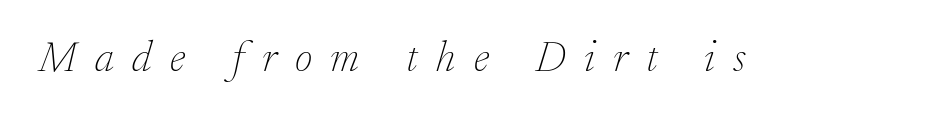
{"serif": "yes", "italic": "yes", "lean": "right", "slant_degrees": 17, "bold": "no", "weight": "thin", "width": "normal", "stroke_contrast": "low", "x_height": "small", "monospaced": "no", "underline": "no", "letter_spacing": "wide", "letter_spacing_em": 0.43, "glyph_px": 43}
